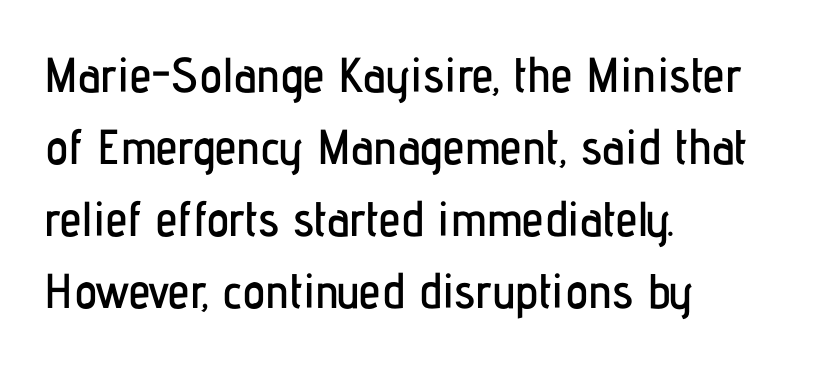
The face used here is a sans, in the tradition of grotesques and geometrics. The face used here is proportionally spaced, like ordinary book or web type. How would I describe the line gaps? Plain and ordinary. Which margin do the lines hug? The left one — the right edge is uneven. Designer's note — italics off, roman on.
